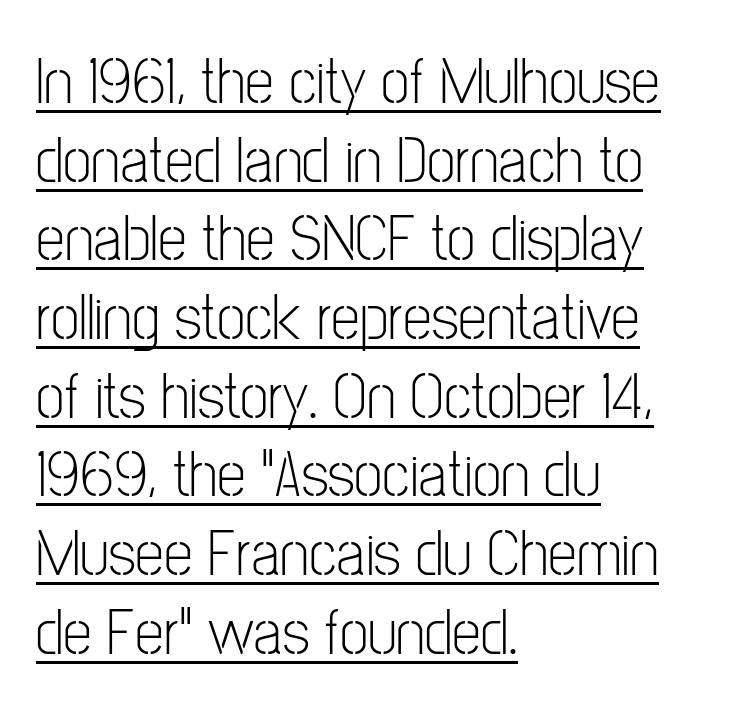
The image shows 65 px light, condensed sans-serif type, upright; set left-aligned, line spacing 1.21x, normal letter spacing, underlined; low stroke contrast and a medium x-height.
